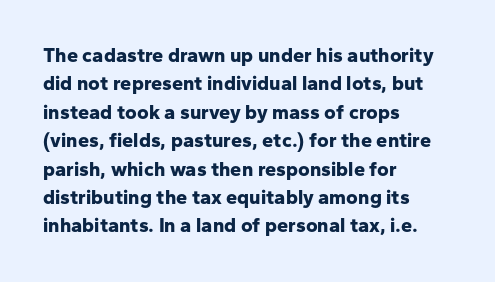
{"italic": "no", "bold": "yes", "underline": "no", "align": "left", "line_spacing": "normal", "line_spacing_ratio": 1.42, "letter_spacing": "normal", "letter_spacing_em": 0.0, "glyph_px": 20}
